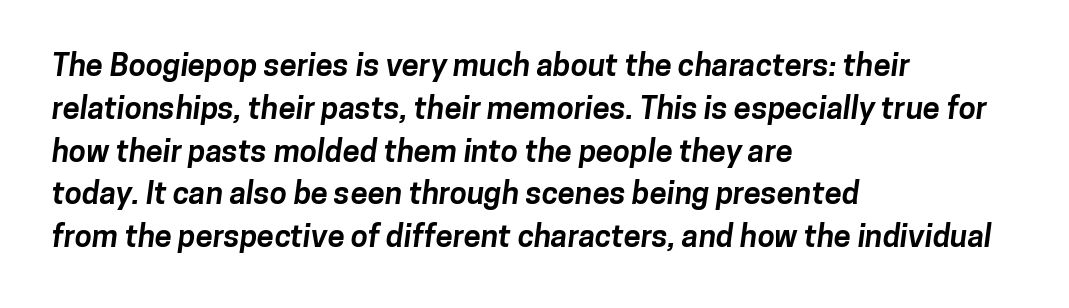
{"serif": "no", "bold": "yes", "weight": "bold", "width": "normal", "stroke_contrast": "low", "x_height": "medium", "monospaced": "no", "underline": "no", "align": "left", "line_spacing": "normal", "line_spacing_ratio": 1.38, "letter_spacing": "normal", "letter_spacing_em": 0.0, "glyph_px": 31}
